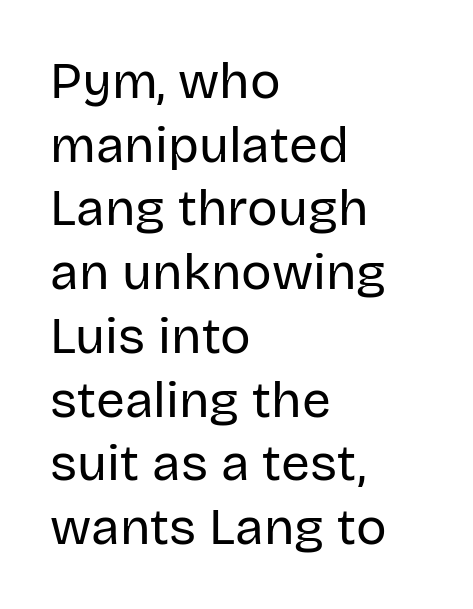
Does the lettering tilt? It doesn't — this is upright. You could not count columns in this text — the font is proportionally spaced. Bare-footed words on every line. One glance says typical: line gaps are just what's usual. Type style note: lacks serifs. Is the letter spacing exaggerated? No — it looks like the ordinary default.
